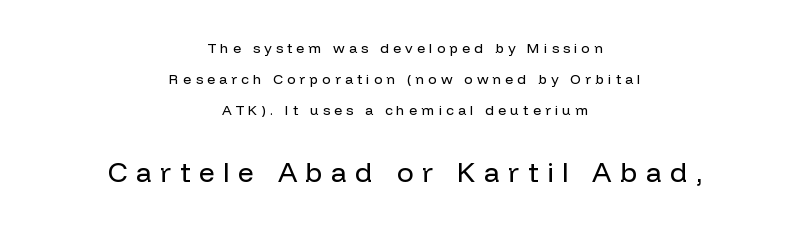
{"serif": "no", "italic": "no", "bold": "no", "weight": "regular", "width": "normal", "stroke_contrast": "low", "x_height": "medium", "monospaced": "no", "underline": "no", "align": "center", "line_spacing": "loose", "line_spacing_ratio": 2.21, "letter_spacing": "wide", "letter_spacing_em": 0.3, "larger_block": "second", "size_ratio": 2.0, "glyph_px": 28}
